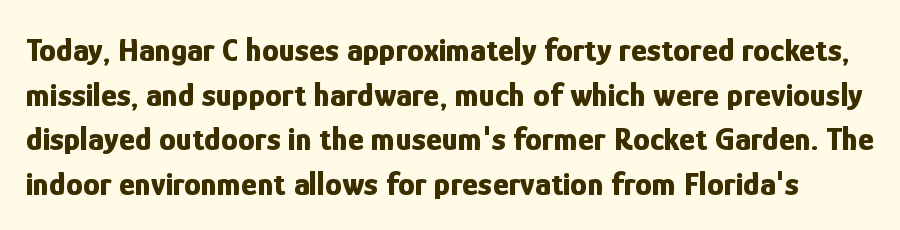
{"serif": "no", "italic": "no", "bold": "yes", "weight": "bold", "width": "condensed", "stroke_contrast": "low", "x_height": "medium", "monospaced": "no", "underline": "no", "line_spacing": "normal", "line_spacing_ratio": 1.31, "letter_spacing": "normal", "letter_spacing_em": 0.0, "glyph_px": 34}
